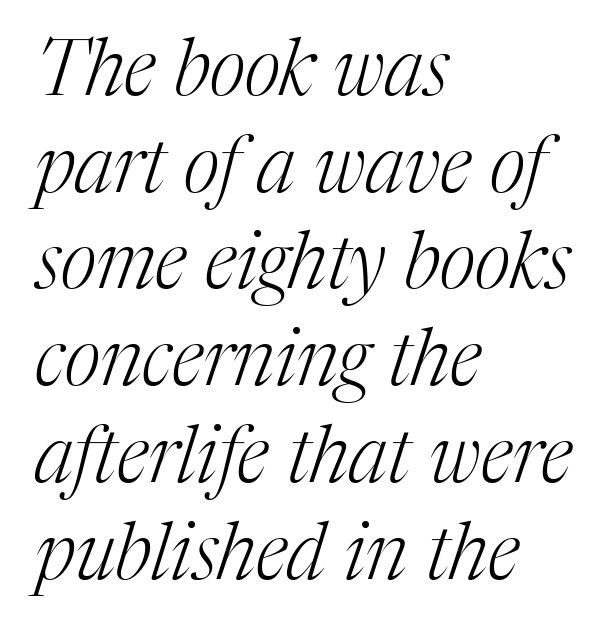
The image shows 78 px light serif type, italic (leaning right); set left-aligned, line spacing 1.24x, normal letter spacing, not underlined; medium stroke contrast and a medium x-height.
